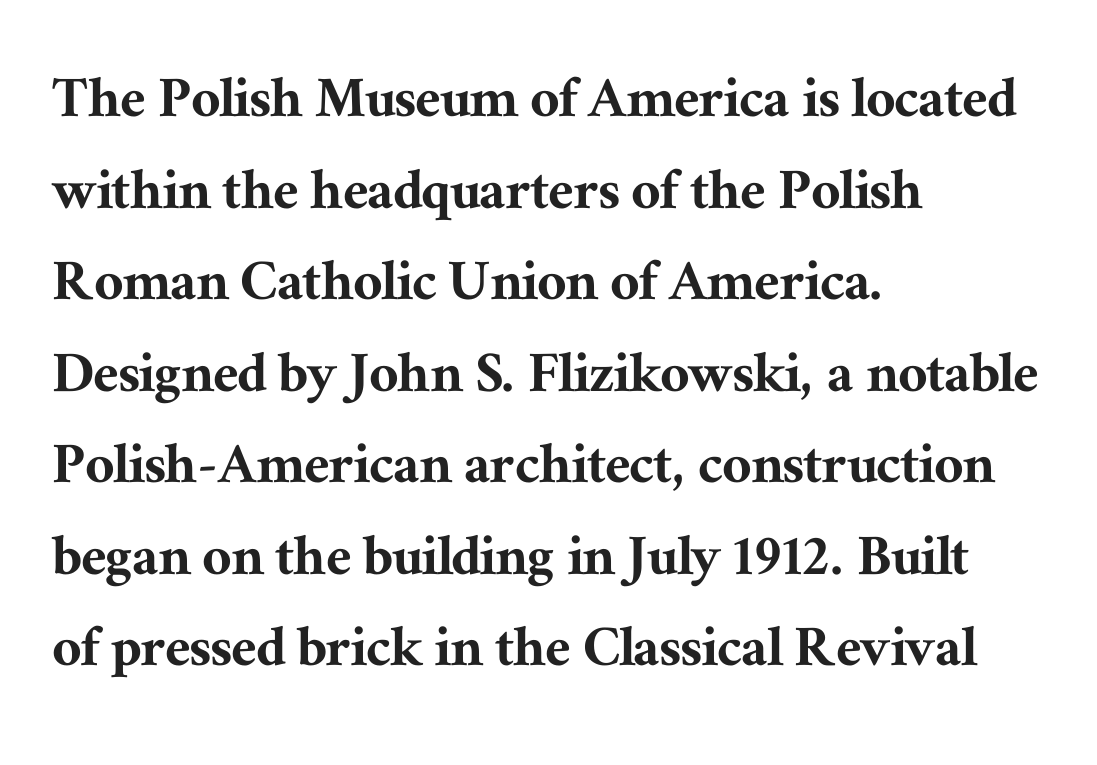
Q: Is the text italic (slanted)? A: No, it is upright.
Q: Is the typeface a serif or a sans-serif typeface? A: Serif.
Q: Is the text underlined? A: No.
Q: How is the paragraph aligned? A: Left-aligned.
Q: Is the spacing between letters normal or unusually wide? A: Normal.
Q: Is the spacing between lines tight, normal or loose? A: Normal.
Q: Width (condensed, normal, or wide)? A: Normal.
Q: Stroke contrast? A: Medium.
Q: x-height? A: Medium.
Q: Monospaced? A: No.
